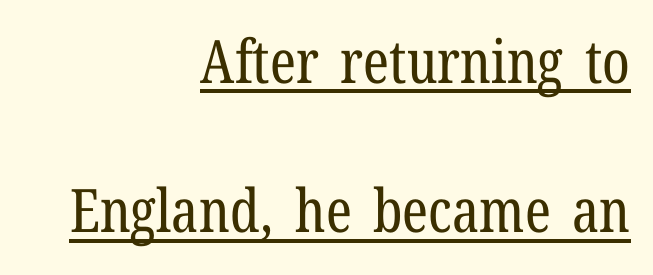
{"serif": "yes", "italic": "no", "bold": "no", "weight": "regular", "width": "condensed", "stroke_contrast": "low", "x_height": "medium", "monospaced": "no", "underline": "yes", "align": "right", "line_spacing": "loose", "line_spacing_ratio": 2.49, "letter_spacing": "normal", "letter_spacing_em": 0.0, "glyph_px": 60}
